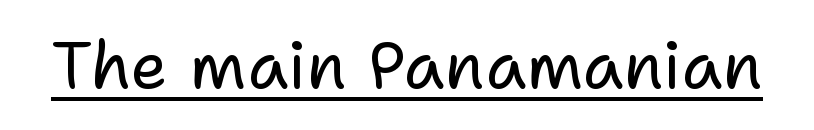
Q: Is the text bold? A: No.
Q: Is the text italic (slanted)? A: No, it is upright.
Q: Is the typeface a serif or a sans-serif typeface? A: Sans-serif.
Q: Is the text underlined? A: Yes.
Q: Is the spacing between letters normal or unusually wide? A: Normal.
Q: Width (condensed, normal, or wide)? A: Normal.
Q: Stroke contrast? A: Low.
Q: x-height? A: Medium.
Q: Monospaced? A: No.
